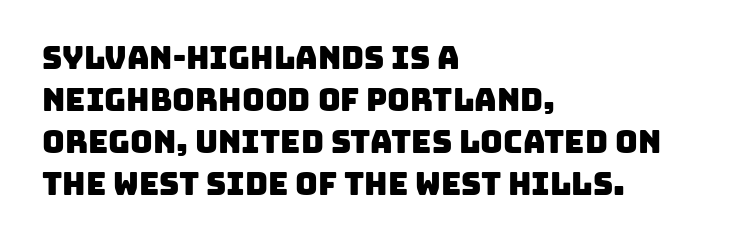
Note: no serifs on the glyphs. There is no visible air inserted between adjacent glyphs. The rendering uses natural spacing where letterforms have individual widths. Does the leading feel generous? No, just average.
